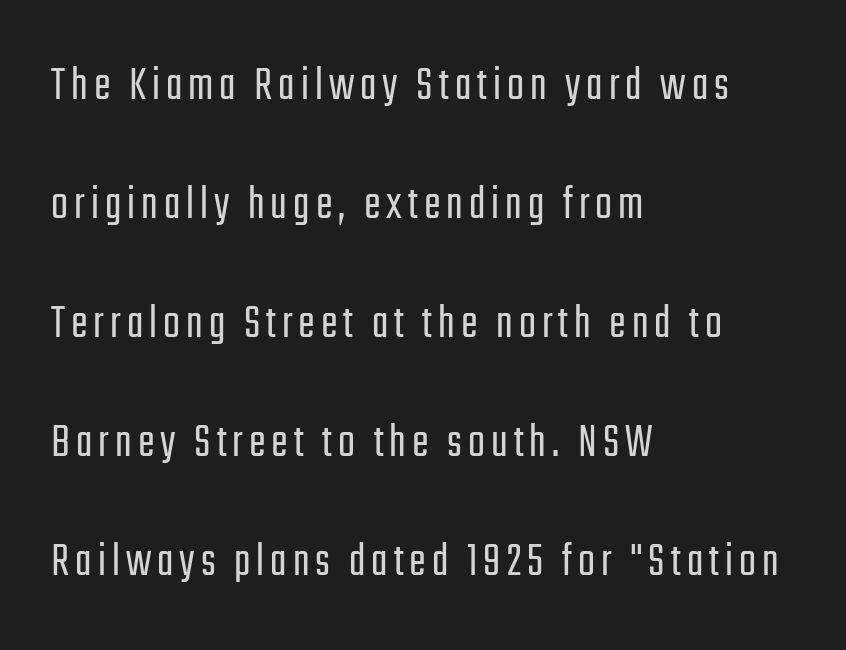
Honestly, there is no underline to notice here at all. The setting favours the left margin, as ordinary paragraphs usually do. Vertically, the passage feels expansive, rows floating well apart. Think of a printed novel: that variable character pitch is what you see here. The typesetting does not lean heavy: it is not bold.
